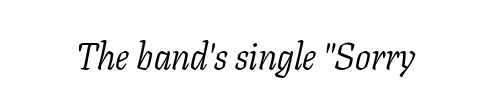
The image shows 37 px light serif type, italic (leaning right); set normal letter spacing, not underlined; low stroke contrast and a medium x-height.
